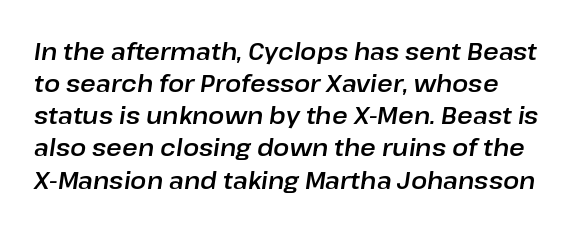
The image shows 24 px text type, italic (leaning right); set normal line spacing (1.34x), normal letter spacing, not underlined.
